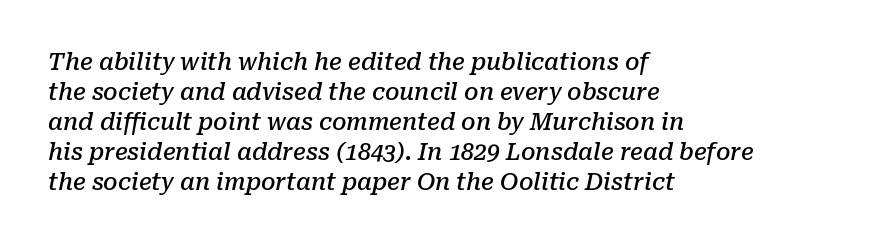
Q: Is the text bold? A: Semi-bold.
Q: Is the text italic (slanted)? A: Yes, it leans right by about 10 degrees.
Q: Is the text underlined? A: No.
Q: How is the paragraph aligned? A: Left-aligned.
Q: Is the spacing between letters normal or unusually wide? A: Normal.
Q: Is the spacing between lines tight, normal or loose? A: Normal.
